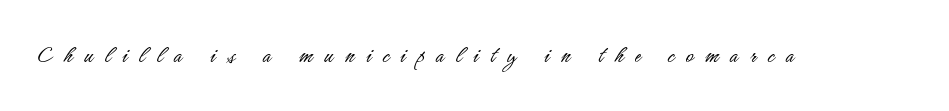
The image shows 26 px text type; set unusually wide letter spacing (+0.44 em), not underlined.
